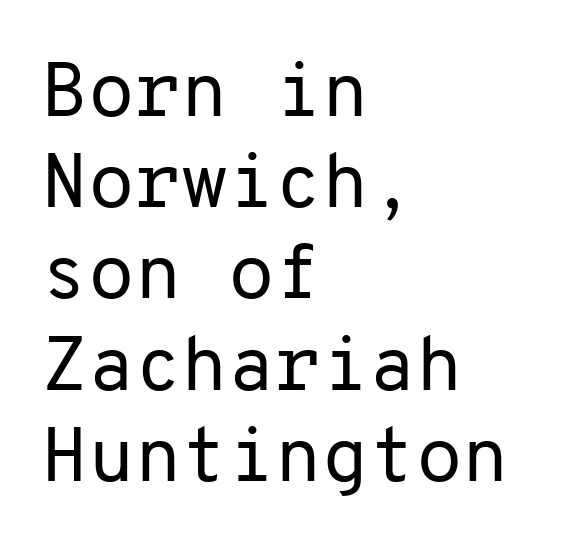
{"serif": "no", "italic": "no", "bold": "no", "weight": "regular", "width": "normal", "stroke_contrast": "low", "x_height": "medium", "monospaced": "yes", "underline": "no", "align": "left", "line_spacing_ratio": 1.2, "letter_spacing": "normal", "letter_spacing_em": 0.0, "glyph_px": 76}
